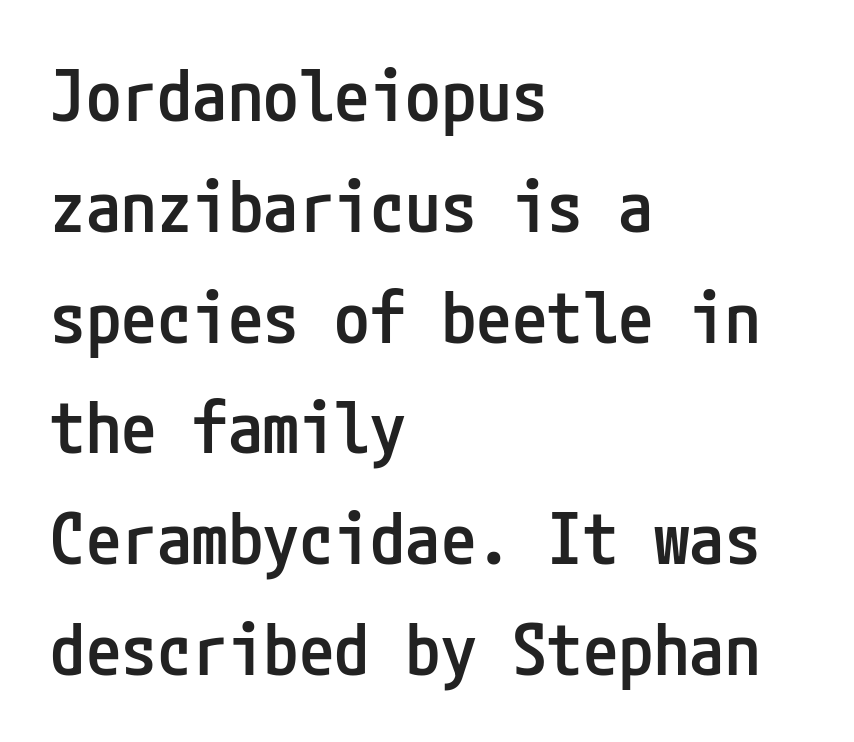
One glance says typical: line gaps are just what's usual. Firm but not heavy-handed strokes: this text is semibold. These lines were composed using upright roman letters. These lines stack with their left ends in a neat column. The specimen omits any rule beneath the text block's lines.
